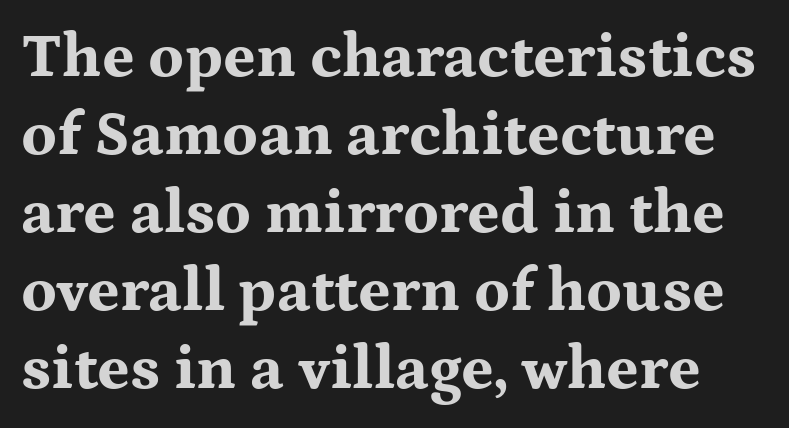
Q: Is the text bold? A: Yes.
Q: Is the text italic (slanted)? A: No, it is upright.
Q: Is the typeface a serif or a sans-serif typeface? A: Serif.
Q: Is the text underlined? A: No.
Q: Is the spacing between letters normal or unusually wide? A: Normal.
Q: Width (condensed, normal, or wide)? A: Wide.
Q: Stroke contrast? A: Medium.
Q: x-height? A: Medium.
Q: Monospaced? A: No.
